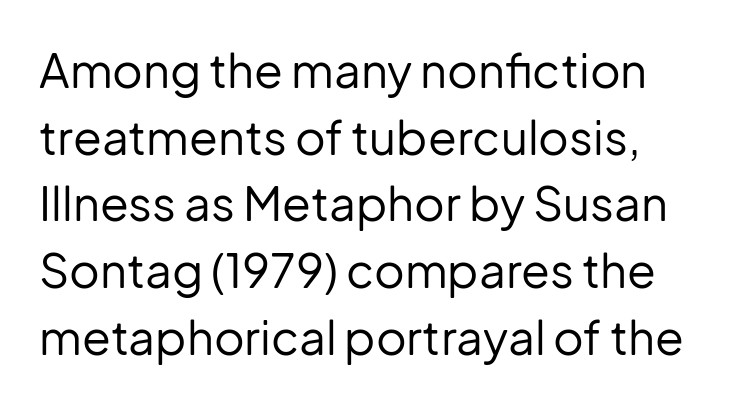
{"serif": "no", "italic": "no", "bold": "no", "weight": "regular", "width": "normal", "stroke_contrast": "low", "x_height": "medium", "monospaced": "no", "underline": "no", "align": "left", "line_spacing": "normal", "line_spacing_ratio": 1.42, "letter_spacing": "normal", "letter_spacing_em": 0.0, "glyph_px": 47}
